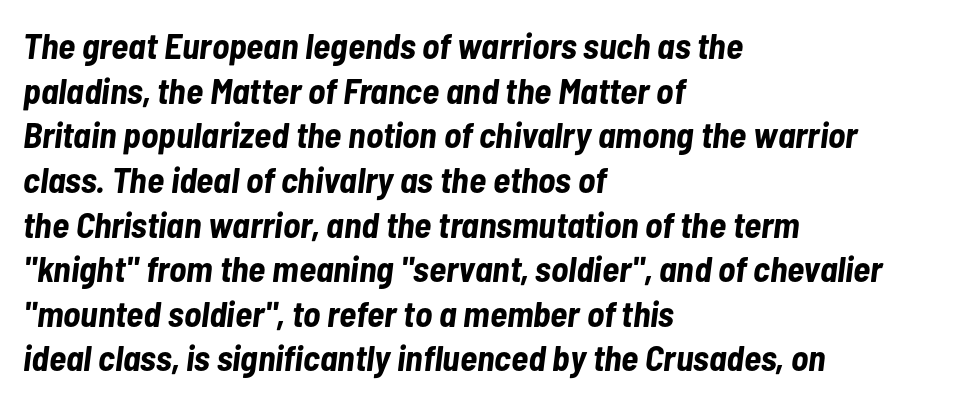
Q: Is the text bold? A: Yes.
Q: Is the text italic (slanted)? A: Yes, it leans right by about 7 degrees.
Q: Is the text underlined? A: No.
Q: How is the paragraph aligned? A: Left-aligned.
Q: Is the spacing between letters normal or unusually wide? A: Normal.
Q: Width (condensed, normal, or wide)? A: Condensed.
Q: Stroke contrast? A: Low.
Q: x-height? A: Medium.
Q: Monospaced? A: No.
